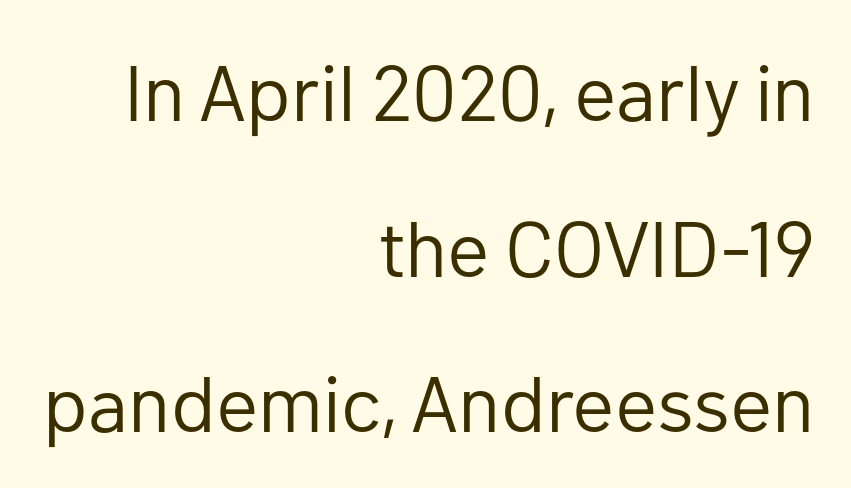
Leftover space on each line is placed entirely before the opening word. Quick note: not italic, upright. The characters display no serif detailing; their extremities are plain. Look at the tracking — it's just the regular setting, nothing added.
